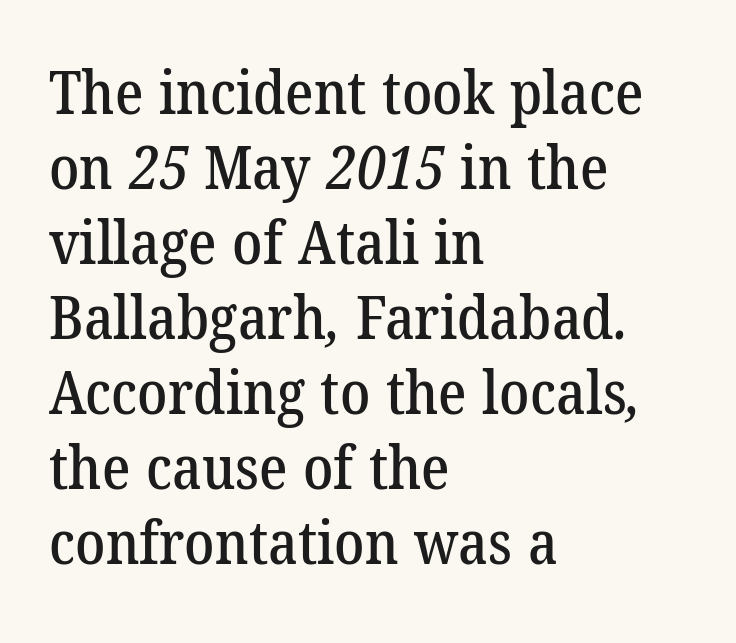
The image shows 60 px serif type; set left-aligned, normal line spacing (1.25x), normal letter spacing, not underlined; low stroke contrast and a medium x-height.
